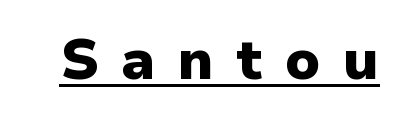
Glyph-to-glyph distance is far greater than everyday printed text. In terms of weight, the rendering is a true, heavy bold. Nope, not italic — everything's standing straight. Varying glyph widths throughout — classic text-font behaviour.
